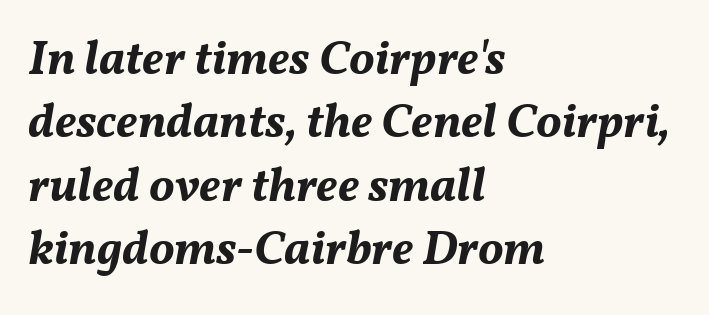
Is there much room between lines? A standard amount, neither cramped nor airy. Rule under the text: the space is simply empty. Look at the stroke-to-counter ratio: heavy, a bold. Every row of glyphs begins at an identical x-position on the left. Quick note: italic. Looks like regular typesetting: each glyph gets only the width it needs.
